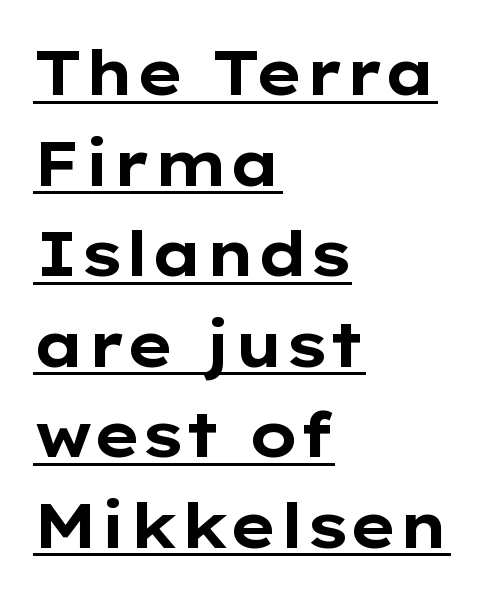
The image shows 62 px bold, wide sans-serif type, upright; set left-aligned, normal line spacing (1.46x), normal letter spacing, underlined; low stroke contrast and a medium x-height.
